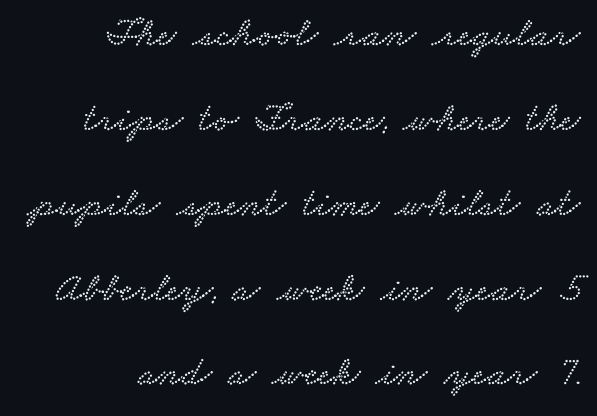
Words float on clear page, feet unadorned. The tracking reads as untouched default to a designer's eye. Which margin do the lines hug? The right one — the left edge is uneven. The lines are spread far apart with generous leading. This sample has the flowing, uneven cadence of proportional lettering.
